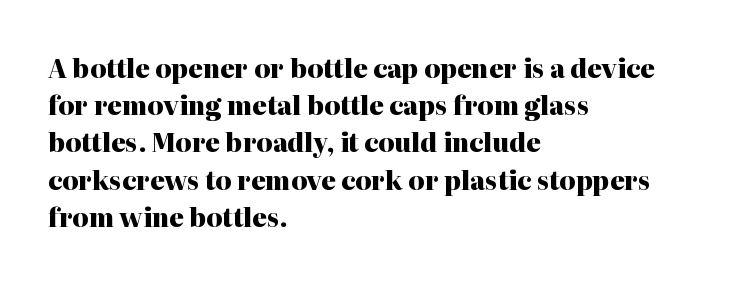
Italic: no, the glyphs are upright roman. Weight: bold. A typesetter would call this zero additional tracking. Does the copy run flush right? No — it runs flush left. In terms of leading, this rendering sits right in the middle. Quick note: underline off.
